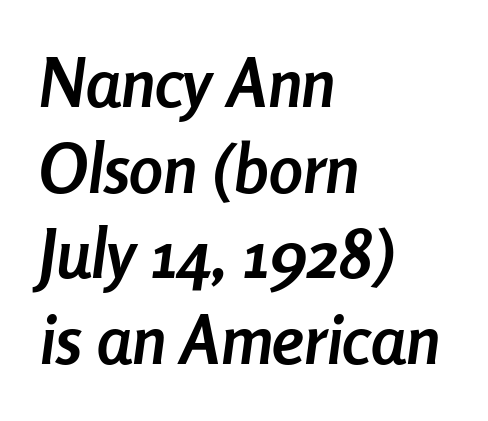
Q: Is the text bold? A: Yes.
Q: Is the text italic (slanted)? A: Yes, it leans right by about 8 degrees.
Q: Is the text underlined? A: No.
Q: How is the paragraph aligned? A: Left-aligned.
Q: Is the spacing between letters normal or unusually wide? A: Normal.
Q: Is the spacing between lines tight, normal or loose? A: Normal.
Q: Width (condensed, normal, or wide)? A: Condensed.
Q: Stroke contrast? A: Low.
Q: x-height? A: Medium.
Q: Monospaced? A: No.
